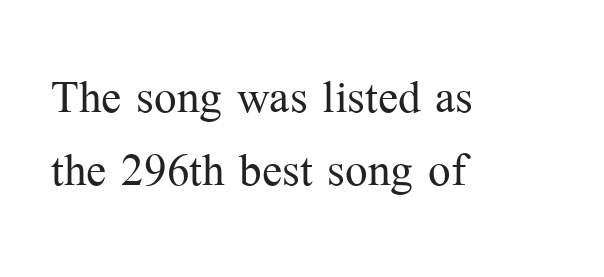
Horizontally, the lines are justified to the leading edge only. Observe the ordinary spacing: letters are neighbours, not strangers. The font sits on the lighter half of the weight spectrum, regular included. Think of a printed novel: that variable character pitch is what you see here.
